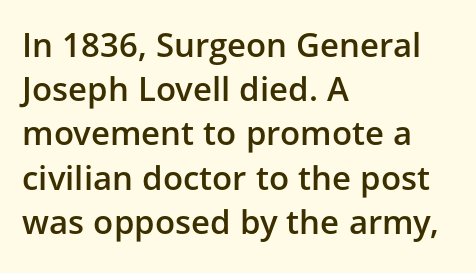
The image shows 33 px semibold sans-serif type, upright; set left-aligned, normal line spacing (1.34x), normal letter spacing, not underlined; low stroke contrast and a medium x-height.
